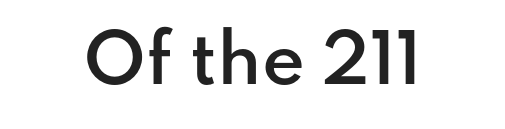
This is roman type, the default non-slanted kind. There is no visible air inserted between adjacent glyphs. Varying glyph widths throughout — classic text-font behaviour. No word sits above an underline. Regarding serifs, this sample does without them. These lines carry some extra weight — a demibold, not a full bold.
